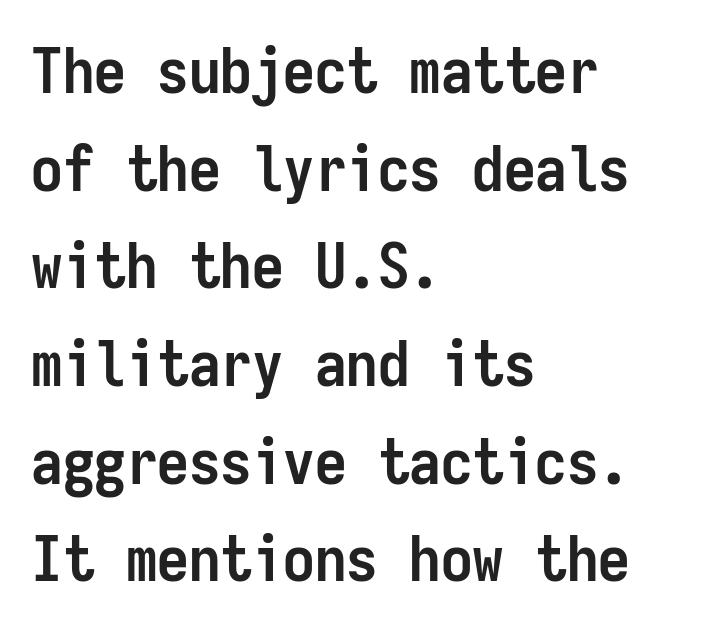
The image shows 63 px semibold, condensed sans-serif type, upright, monospaced; set left-aligned, normal line spacing (1.55x), normal letter spacing, not underlined; low stroke contrast and a medium x-height.
